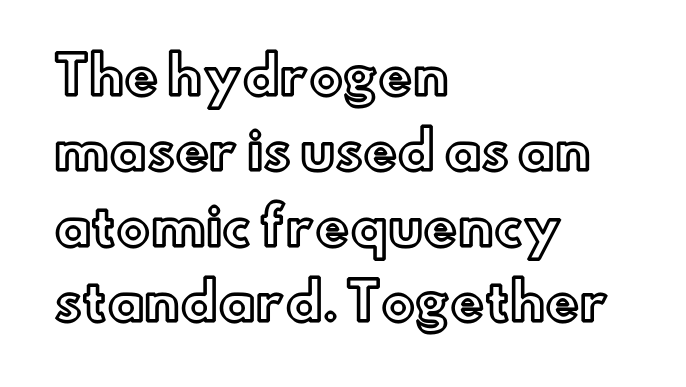
Q: Is the text italic (slanted)? A: No, it is upright.
Q: Is the text underlined? A: No.
Q: How is the paragraph aligned? A: Left-aligned.
Q: Is the spacing between letters normal or unusually wide? A: Normal.
Q: Is the spacing between lines tight, normal or loose? A: Normal.
Q: Width (condensed, normal, or wide)? A: Normal.
Q: x-height? A: Small.
Q: Monospaced? A: No.
